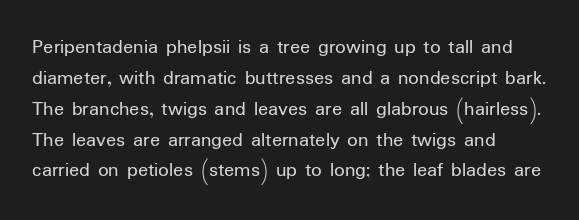
{"italic": "no", "bold": "no", "underline": "no", "line_spacing": "normal", "line_spacing_ratio": 1.47, "letter_spacing": "normal", "letter_spacing_em": 0.0, "glyph_px": 21}
